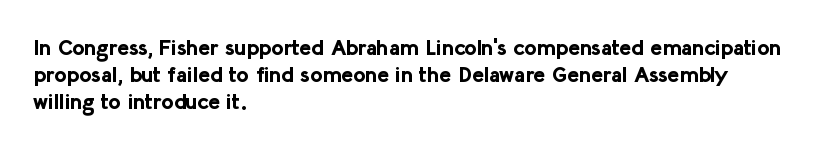
The image shows 22 px bold type, upright; set left-aligned, line spacing 1.23x, normal letter spacing, not underlined.
